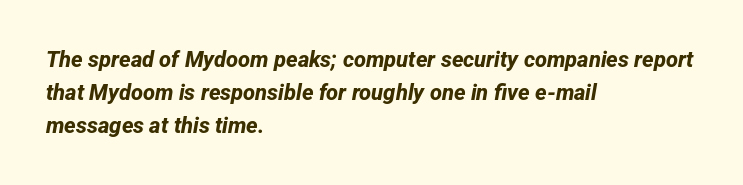
The image shows 22 px bold type; set left-aligned, normal line spacing (1.5x), normal letter spacing, not underlined.
